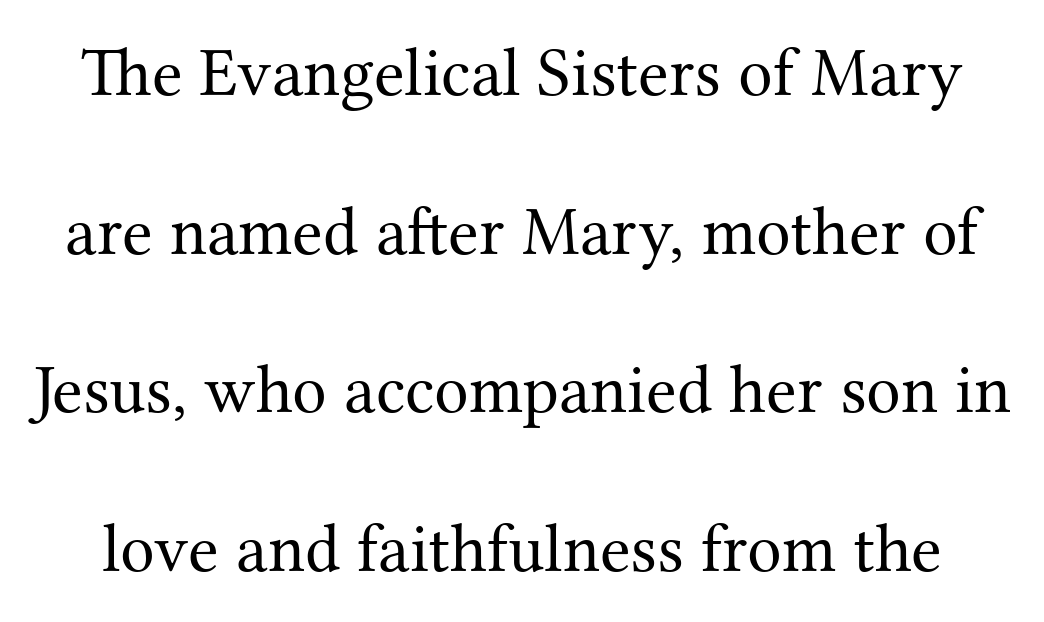
Rule under the text: the space is simply empty. Students, observe: this is what heavily led, spacious text looks like. Spacing between characters is what you'd get straight out of the box. These lines are rendered in a variable-pitch font. Stems here are at most as thick as an everyday book face.
